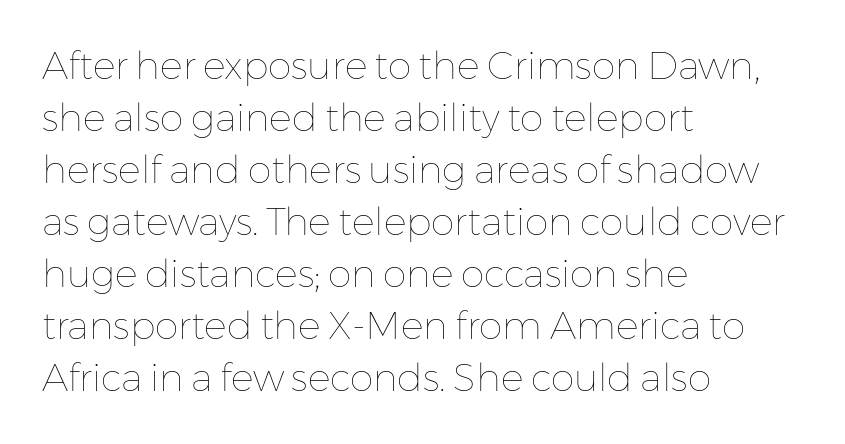
Nothing unusual about the tracking: characters are spaced as the font intends. Do the letters lean? They stand straight. This sample is left-justified, so line endings fall wherever the words run out. The passage shown is not underscored anywhere.
